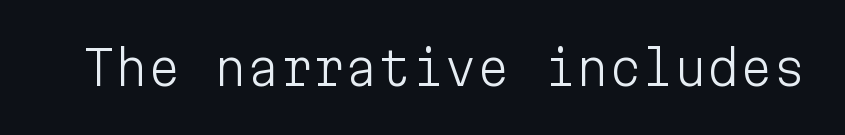
{"serif": "no", "italic": "no", "bold": "no", "weight": "light", "width": "normal", "stroke_contrast": "low", "x_height": "medium", "monospaced": "yes", "underline": "no", "letter_spacing": "normal", "letter_spacing_em": 0.0, "glyph_px": 47}
